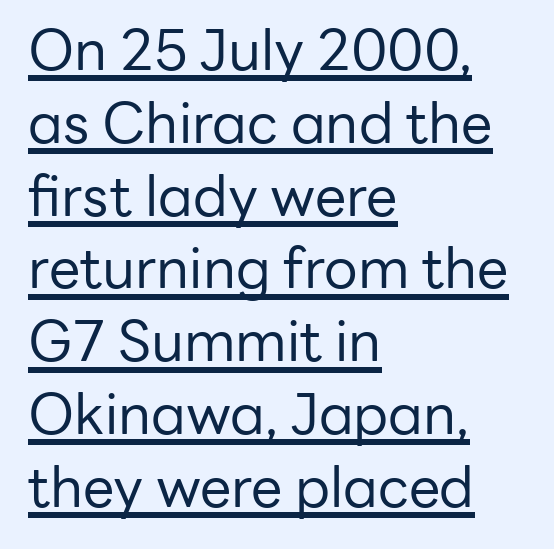
{"serif": "no", "italic": "no", "bold": "no", "weight": "regular", "width": "normal", "stroke_contrast": "low", "x_height": "medium", "monospaced": "no", "underline": "yes", "align": "left", "line_spacing": "normal", "line_spacing_ratio": 1.3, "letter_spacing": "normal", "letter_spacing_em": 0.0, "glyph_px": 56}
